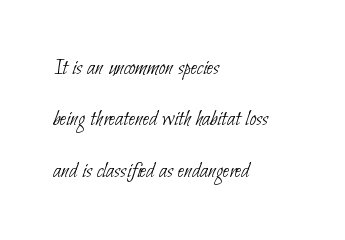
The image shows 24 px text type; set left-aligned, loose line spacing (2.14x), normal letter spacing, not underlined.
